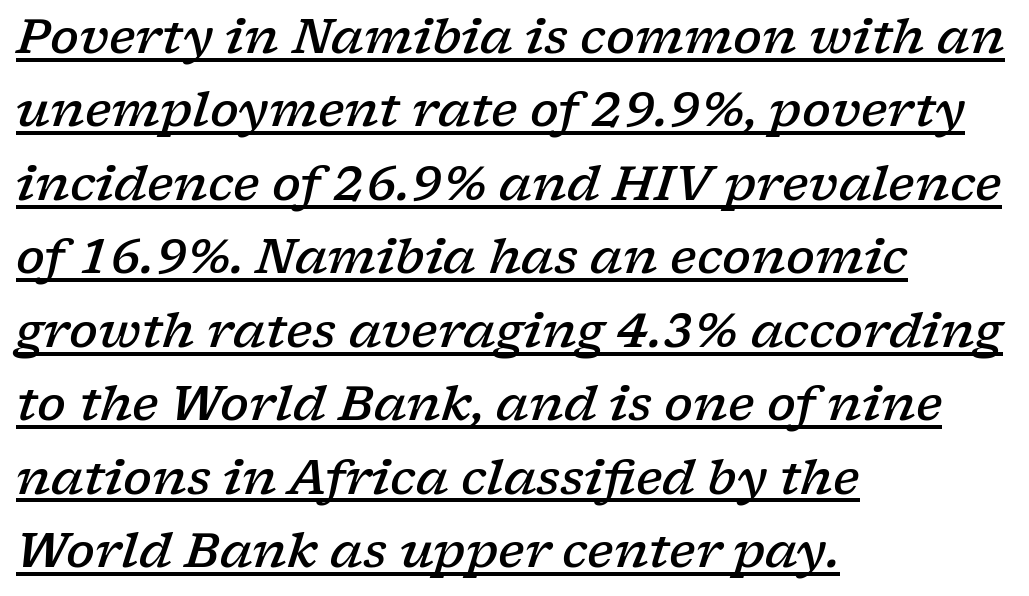
Yep, that's italic — everything's leaning. Each word holds together tightly as a unit, with standard inter-letter gaps. What kind of face is this? One with serifs. Check the space under the baseline: a stroke is drawn there. The compositor pushed each line to the left boundary. The passage shown is typed in a proportional face where columns would drift.
